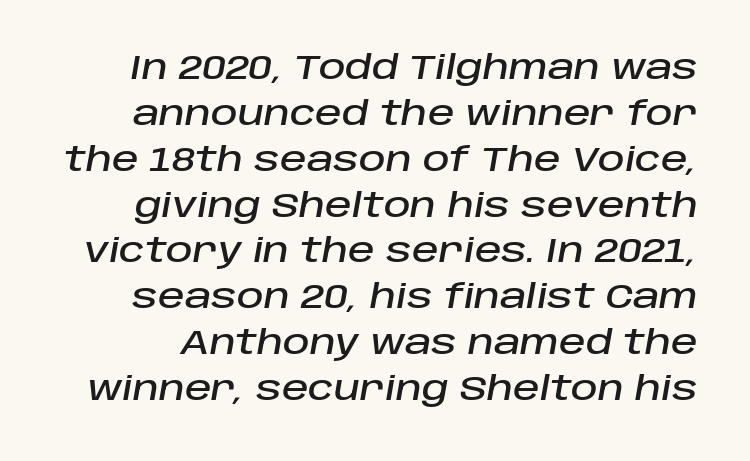
Q: Is the text italic (slanted)? A: Yes, it leans right by about 10 degrees.
Q: Is the text underlined? A: No.
Q: Is the spacing between letters normal or unusually wide? A: Normal.
Q: Is the spacing between lines tight, normal or loose? A: Normal.
Q: Width (condensed, normal, or wide)? A: Normal.
Q: Stroke contrast? A: Low.
Q: x-height? A: Large.
Q: Monospaced? A: No.
